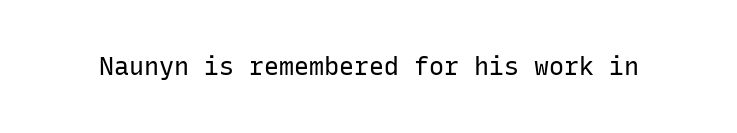
Q: Is the text bold? A: No.
Q: Is the text italic (slanted)? A: No, it is upright.
Q: Is the text underlined? A: No.
Q: Is the spacing between letters normal or unusually wide? A: Normal.
